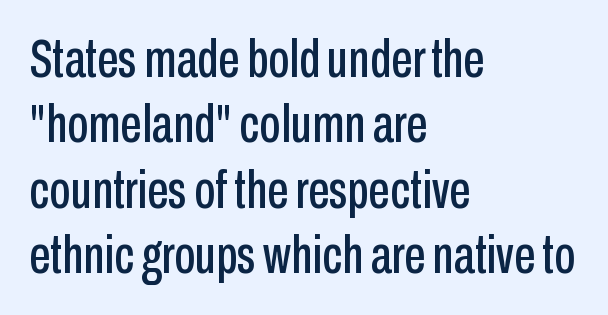
{"serif": "no", "italic": "no", "width": "condensed", "stroke_contrast": "low", "x_height": "medium", "monospaced": "no", "underline": "no", "align": "left", "line_spacing_ratio": 1.21, "letter_spacing": "normal", "letter_spacing_em": 0.0, "glyph_px": 54}
